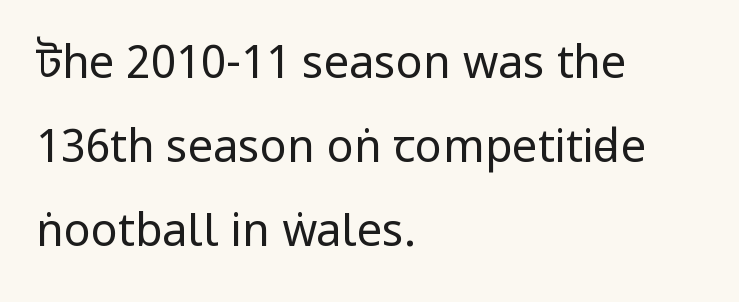
The image shows 45 px regular-weight, condensed sans-serif type, upright; set left-aligned, line spacing 1.87x, normal letter spacing, not underlined; low stroke contrast.
